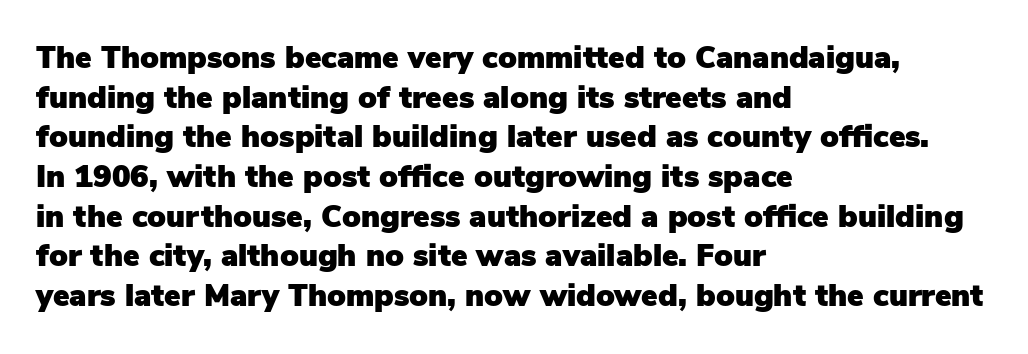
The image shows 31 px sans-serif type, upright; set left-aligned, normal line spacing (1.28x), normal letter spacing, not underlined; low stroke contrast and a medium x-height.
